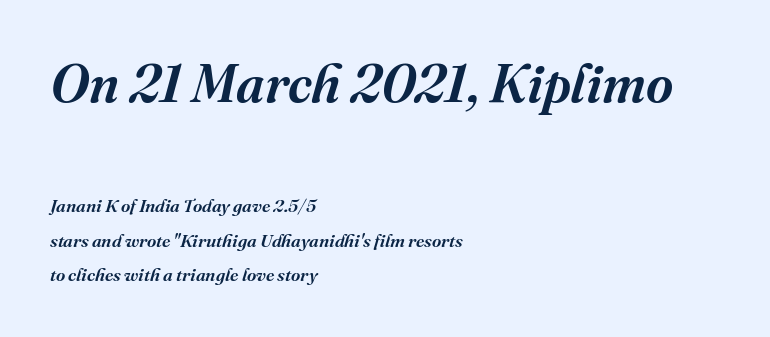
Tracking value appears to be zero — textbook default spacing. The strip under each line holds only bare page. Is the block centered? No — it sits flush against the left margin. This rendering employs a face with finishing strokes, i.e., a serif.
